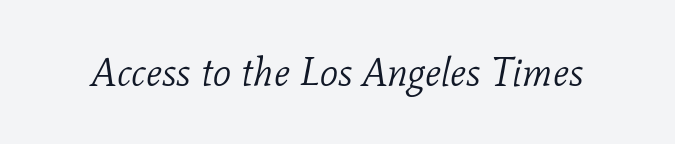
{"serif": "yes", "italic": "yes", "lean": "right", "slant_degrees": 11, "bold": "no", "weight": "light", "width": "normal", "stroke_contrast": "low", "x_height": "medium", "monospaced": "no", "underline": "no", "letter_spacing": "normal", "letter_spacing_em": 0.0, "glyph_px": 40}
